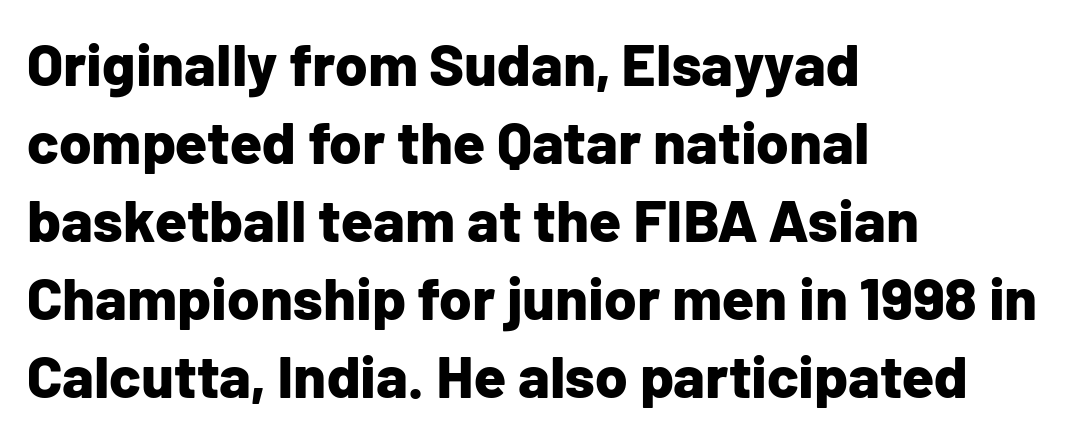
Q: Is the text bold? A: Yes.
Q: Is the text italic (slanted)? A: No, it is upright.
Q: Is the typeface a serif or a sans-serif typeface? A: Sans-serif.
Q: Is the text underlined? A: No.
Q: How is the paragraph aligned? A: Left-aligned.
Q: Is the spacing between letters normal or unusually wide? A: Normal.
Q: Is the spacing between lines tight, normal or loose? A: Normal.
Q: Width (condensed, normal, or wide)? A: Normal.
Q: Stroke contrast? A: Low.
Q: x-height? A: Medium.
Q: Monospaced? A: No.
